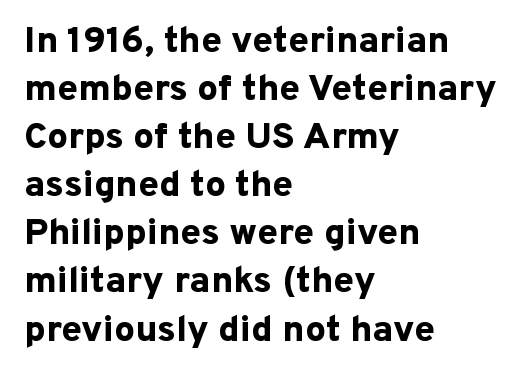
{"serif": "no", "italic": "no", "bold": "yes", "weight": "bold", "width": "normal", "stroke_contrast": "low", "x_height": "medium", "monospaced": "no", "underline": "no", "align": "left", "line_spacing": "normal", "line_spacing_ratio": 1.3, "letter_spacing": "normal", "letter_spacing_em": 0.0, "glyph_px": 37}
